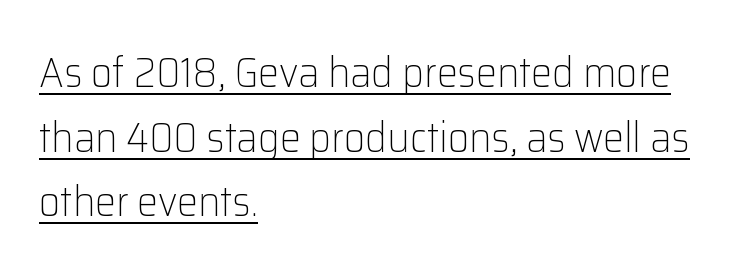
{"serif": "no", "italic": "no", "bold": "no", "weight": "light", "width": "normal", "stroke_contrast": "low", "x_height": "medium", "monospaced": "no", "underline": "yes", "align": "left", "line_spacing": "normal", "line_spacing_ratio": 1.54, "letter_spacing": "normal", "letter_spacing_em": 0.0, "glyph_px": 42}
